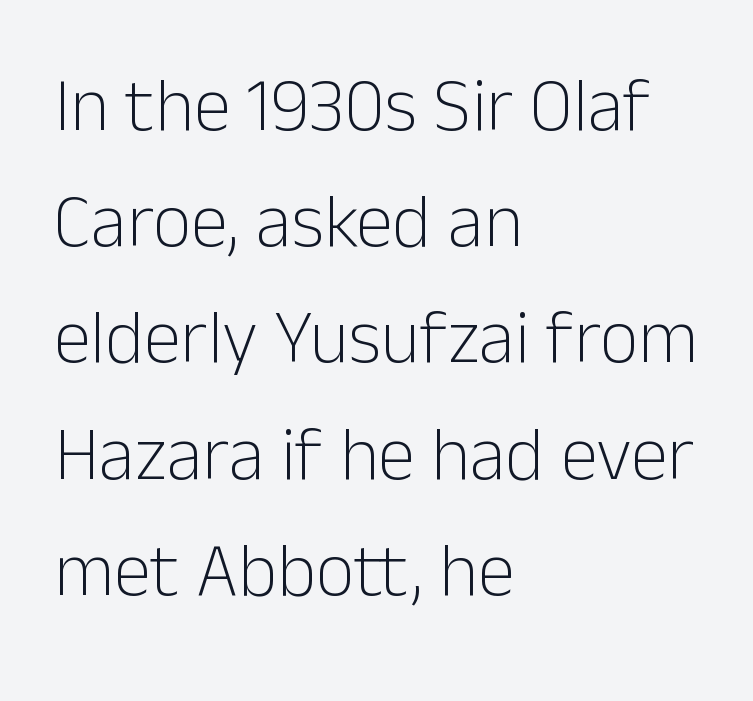
A typesetter would mark this as roman, not italic. Character widths vary here, with narrow letters taking less room than wide ones. Nothing sits at the stroke ends, so this counts as sans-serif. Quick note: underline off. Casual observation: everything's shoved over to the left. Leading: standard.
